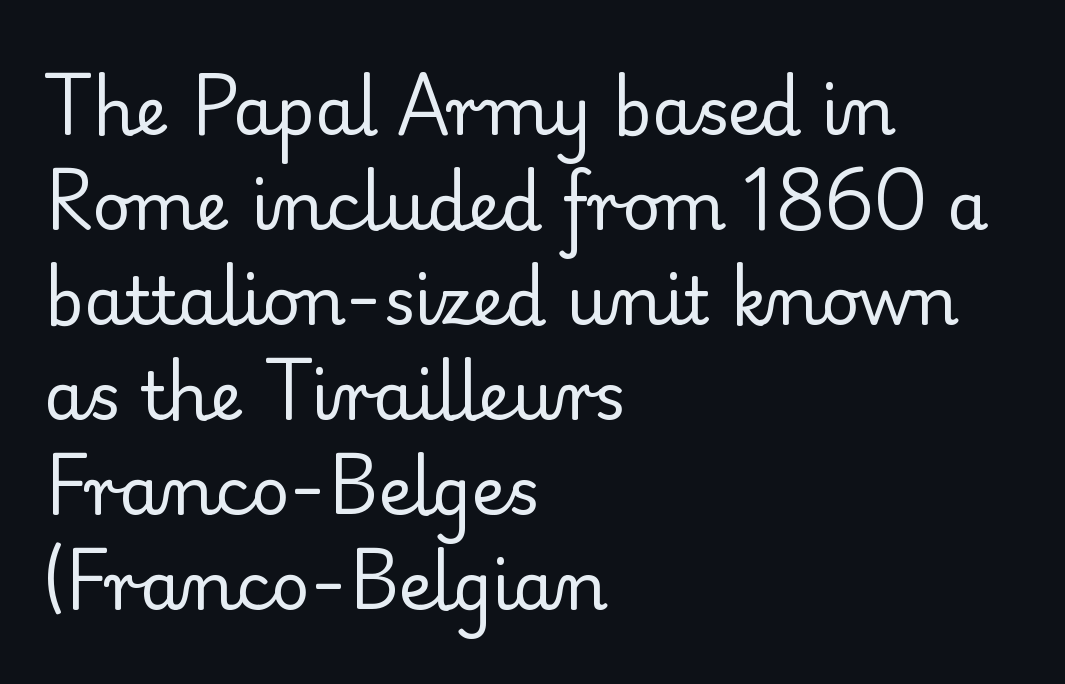
The font is comparable to plain body text, perhaps lighter. Yep, those are serifs on the letters. The gap between lines stays unmarked. This sample uses plain, unmodified letter spacing. Posture: upright roman. Note the varied advance widths — an 'i' is clearly narrower than an 'm'.
